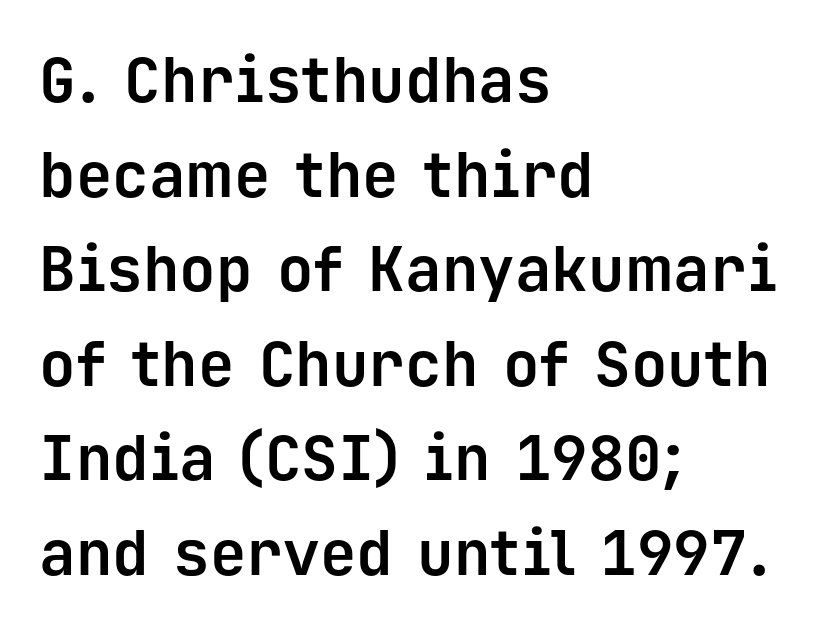
The image shows 61 px bold sans-serif type, upright, monospaced; set left-aligned, normal line spacing (1.55x), normal letter spacing, not underlined; low stroke contrast and a medium x-height.
